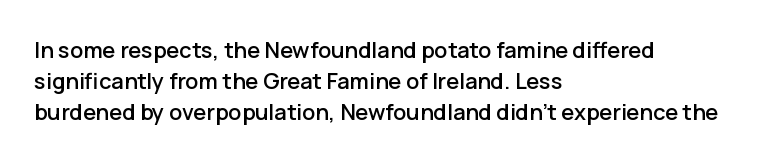
No italicization has been applied; the sample stays upright. The text block is weighted toward the left margin, trailing off unevenly rightward. Each row of text sits above clean, open space. Leading matches the norm, producing a regular column. Nobody touched the tracking dial on this one.
